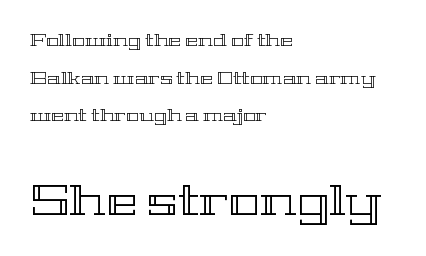
The string is rendered with underlining switched off. A typesetter would call this zero additional tracking. How would I describe the line gaps? Wide and relaxed. Is the lower block the larger one? Yes — the lower block carries the bigger type. A classic flush-left, rag-right setting is used for this passage.
